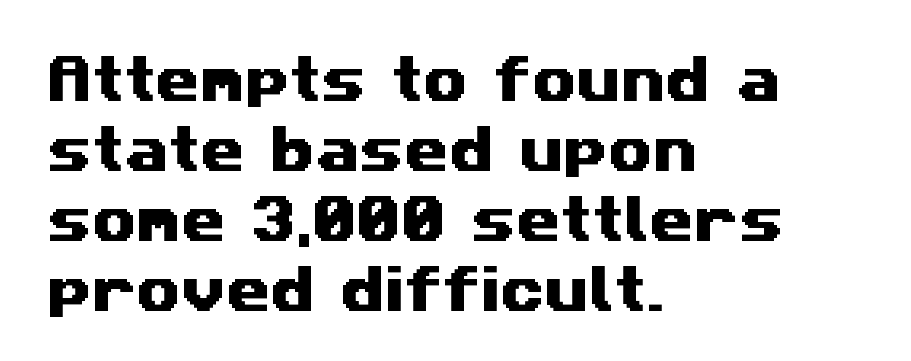
Students, note that the glyphs here touch the page at normal intervals. A student would call this left alignment; a typographer would say flush left, rag right. Honestly, the row spacing looks completely unremarkable. You could not count columns in this text — the font is proportionally spaced. Check where the strokes stop: nothing finishes them off — pure sans.
